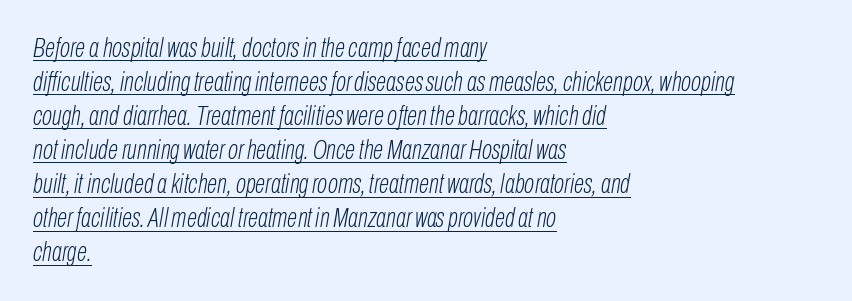
The image shows 27 px text type, italic (leaning right); set left-aligned, normal line spacing (1.26x), normal letter spacing, underlined.
